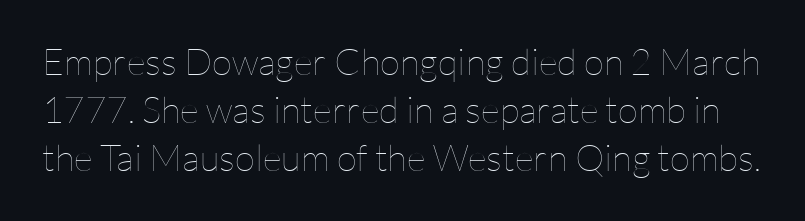
{"italic": "no", "bold": "no", "weight": "thin", "width": "normal", "stroke_contrast": "low", "x_height": "medium", "monospaced": "no", "underline": "no", "line_spacing": "normal", "line_spacing_ratio": 1.3, "letter_spacing": "normal", "letter_spacing_em": 0.0, "glyph_px": 37}
